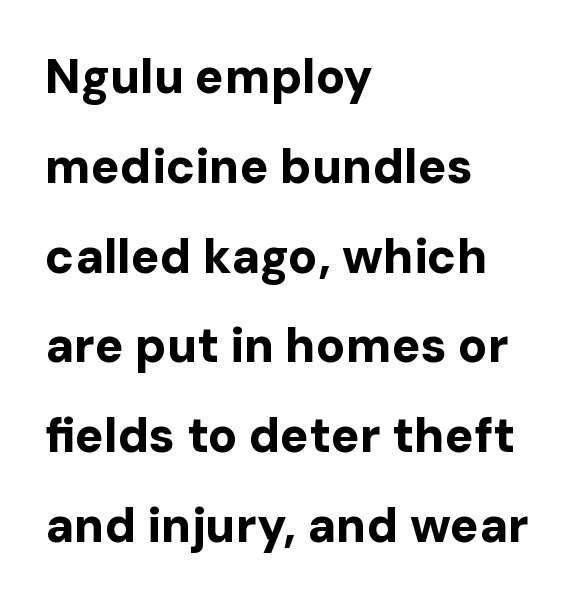
Q: Is the text bold? A: Yes.
Q: Is the text italic (slanted)? A: No, it is upright.
Q: Is the typeface a serif or a sans-serif typeface? A: Sans-serif.
Q: Is the text underlined? A: No.
Q: How is the paragraph aligned? A: Left-aligned.
Q: Is the spacing between letters normal or unusually wide? A: Normal.
Q: Width (condensed, normal, or wide)? A: Normal.
Q: Stroke contrast? A: Low.
Q: x-height? A: Medium.
Q: Monospaced? A: No.
